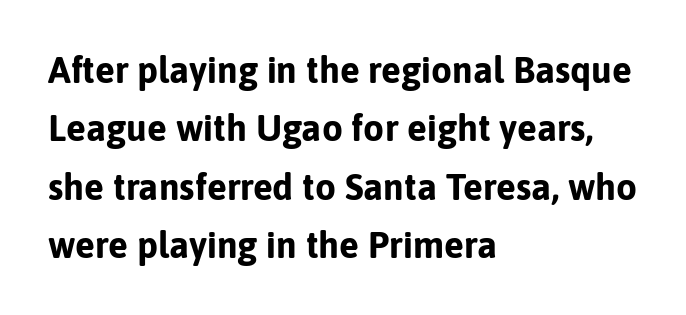
Q: Is the text bold? A: Yes.
Q: Is the text italic (slanted)? A: No, it is upright.
Q: Is the typeface a serif or a sans-serif typeface? A: Sans-serif.
Q: Is the text underlined? A: No.
Q: How is the paragraph aligned? A: Left-aligned.
Q: Is the spacing between letters normal or unusually wide? A: Normal.
Q: Is the spacing between lines tight, normal or loose? A: Normal.
Q: Width (condensed, normal, or wide)? A: Normal.
Q: Stroke contrast? A: Low.
Q: x-height? A: Medium.
Q: Monospaced? A: No.
